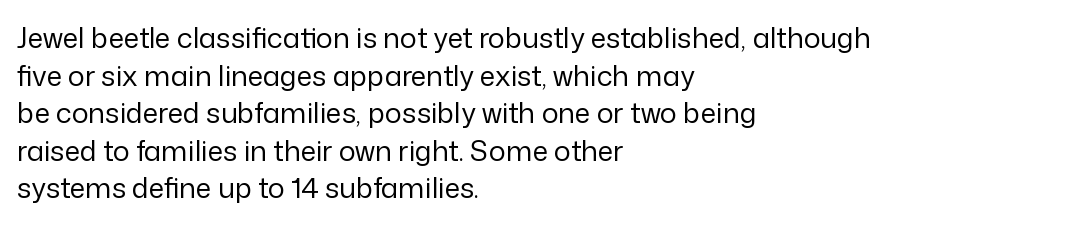
Q: Is the text bold? A: No.
Q: Is the text italic (slanted)? A: No, it is upright.
Q: Is the typeface a serif or a sans-serif typeface? A: Sans-serif.
Q: Is the text underlined? A: No.
Q: How is the paragraph aligned? A: Left-aligned.
Q: Is the spacing between letters normal or unusually wide? A: Normal.
Q: Is the spacing between lines tight, normal or loose? A: Normal.
Q: Width (condensed, normal, or wide)? A: Normal.
Q: Stroke contrast? A: Low.
Q: x-height? A: Medium.
Q: Monospaced? A: No.
